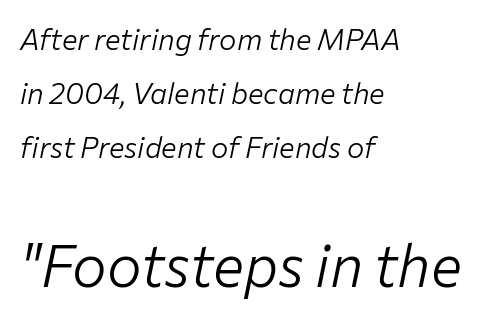
The image shows 58 px light type, italic (leaning right); set left-aligned, line spacing 1.86x, normal letter spacing, not underlined; the second (bottom) block is 2.0x larger; low stroke contrast and a medium x-height.
